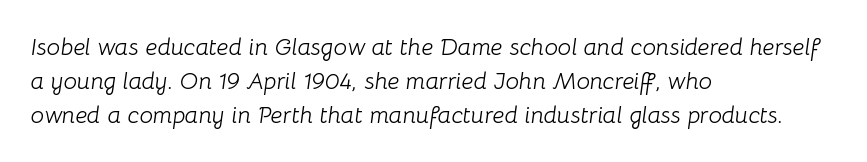
The image shows 24 px text type, italic (leaning right); set left-aligned, normal line spacing (1.42x), normal letter spacing, not underlined.
